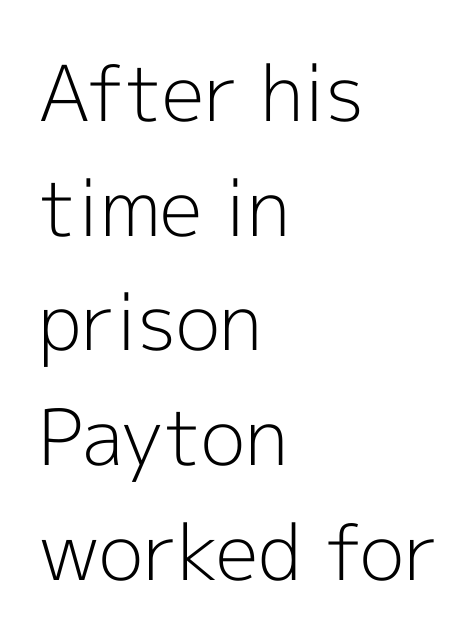
{"serif": "no", "italic": "no", "bold": "no", "weight": "light", "width": "normal", "x_height": "medium", "monospaced": "no", "underline": "no", "align": "left", "line_spacing": "normal", "line_spacing_ratio": 1.49, "letter_spacing": "normal", "letter_spacing_em": 0.0, "glyph_px": 77}
